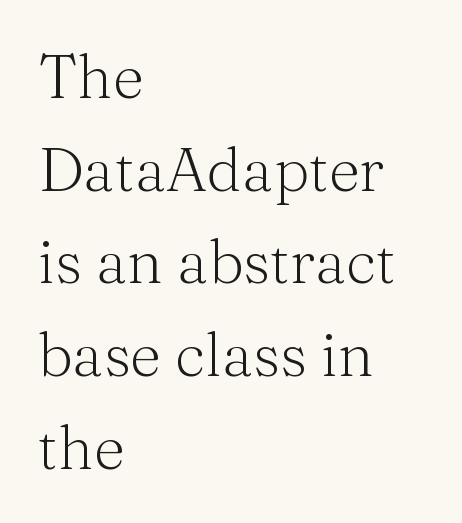
The image shows 61 px light serif type, upright; set left-aligned, normal line spacing (1.52x), normal letter spacing, not underlined; medium stroke contrast and a medium x-height.
